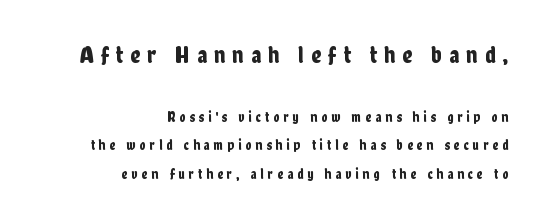
Whoever set this made the first block the dominant, larger element. Posture: straight, roman, zero tilt. The passage is arranged like a letterhead date or caption credit — flush right. Loose tracking; the words dissolve into strings of separated letters. What's the leading like? Stretched, with rows far apart.
